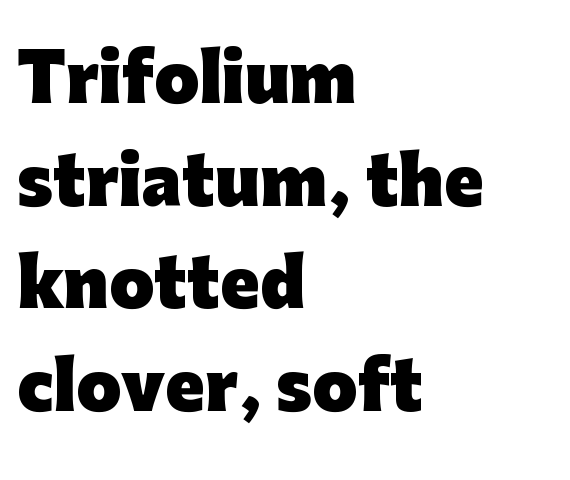
The image shows 65 px heavy sans-serif type, upright; set left-aligned, normal line spacing (1.58x), normal letter spacing, not underlined; low stroke contrast and a medium x-height.
